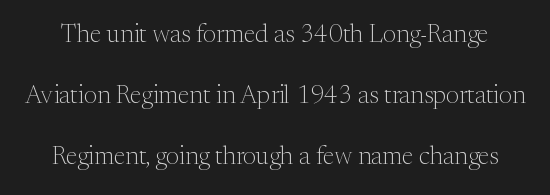
The image shows 25 px text type, upright; set loose line spacing (2.45x), normal letter spacing, not underlined.
